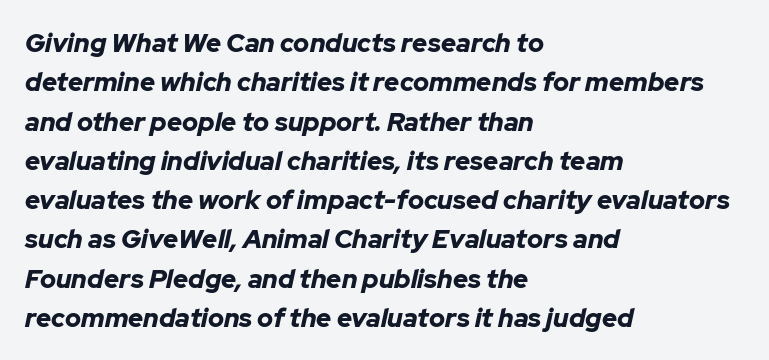
{"italic": "yes", "lean": "right", "slant_degrees": 12, "bold": "yes", "underline": "no", "align": "left", "line_spacing": "normal", "line_spacing_ratio": 1.51, "letter_spacing": "normal", "letter_spacing_em": 0.0, "glyph_px": 26}
